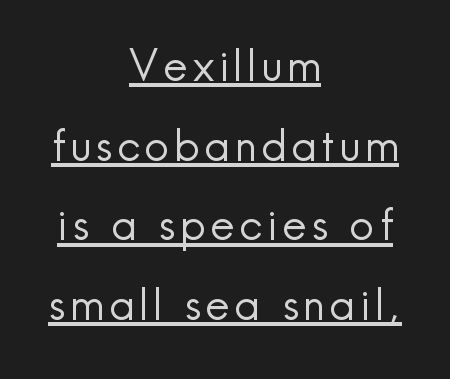
A typesetter would call this proportional, since set widths differ per character. The text was rendered using a sans face with plain stroke endings. Each line of the rendering has a horizontal stroke beneath the glyphs. Alignment: centered. The face looks like a standard text weight, possibly lighter. A roman cut, with each character standing at attention.
